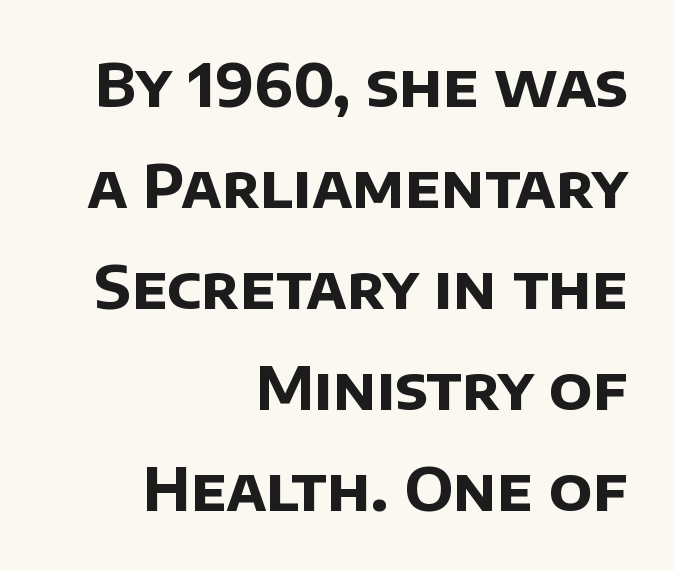
{"serif": "no", "bold": "yes", "weight": "bold", "width": "normal", "stroke_contrast": "low", "x_height": "large", "monospaced": "no", "underline": "no", "align": "right", "line_spacing_ratio": 1.71, "letter_spacing": "normal", "letter_spacing_em": 0.0, "glyph_px": 59}
